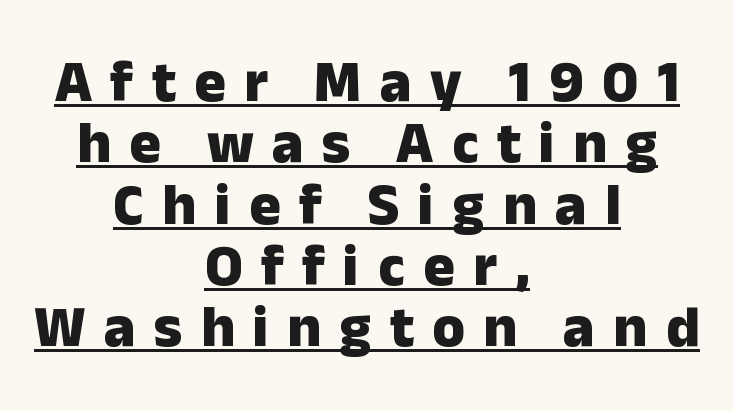
Q: Is the text bold? A: Yes.
Q: Is the text italic (slanted)? A: No, it is upright.
Q: Is the typeface a serif or a sans-serif typeface? A: Sans-serif.
Q: Is the text underlined? A: Yes.
Q: How is the paragraph aligned? A: Centered.
Q: Is the spacing between letters normal or unusually wide? A: Unusually wide.
Q: Is the spacing between lines tight, normal or loose? A: Tight.
Q: Width (condensed, normal, or wide)? A: Normal.
Q: Stroke contrast? A: Low.
Q: x-height? A: Medium.
Q: Monospaced? A: No.
